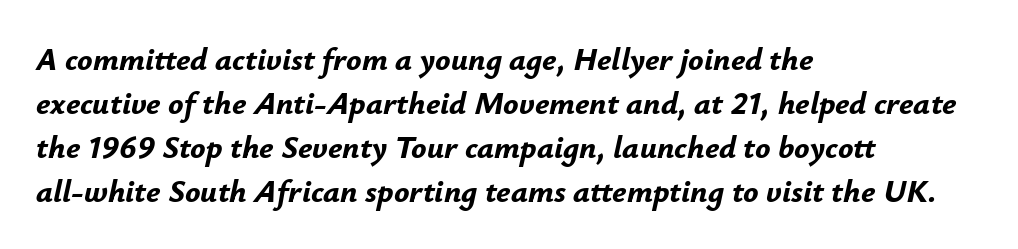
{"italic": "yes", "lean": "right", "slant_degrees": 12, "bold": "yes", "weight": "bold", "width": "normal", "stroke_contrast": "low", "x_height": "small", "monospaced": "no", "underline": "no", "align": "left", "line_spacing": "normal", "line_spacing_ratio": 1.38, "letter_spacing": "normal", "letter_spacing_em": 0.0, "glyph_px": 32}
